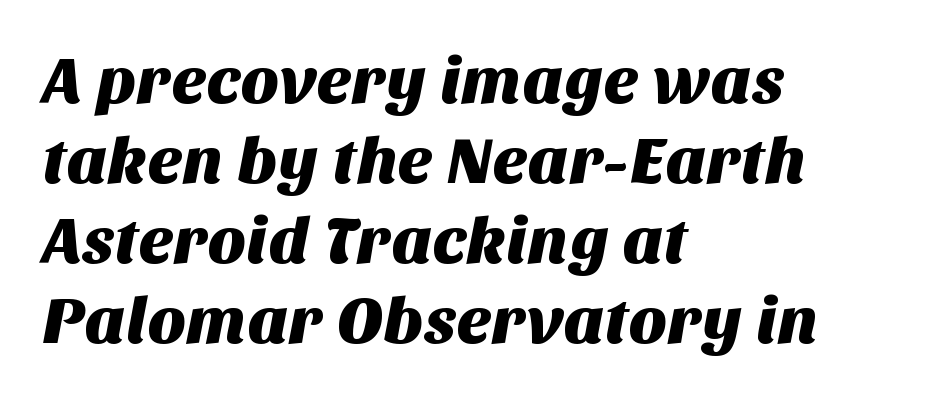
The image shows 66 px sans-serif type; set left-aligned, line spacing 1.21x, normal letter spacing, not underlined; medium stroke contrast and a large x-height.
